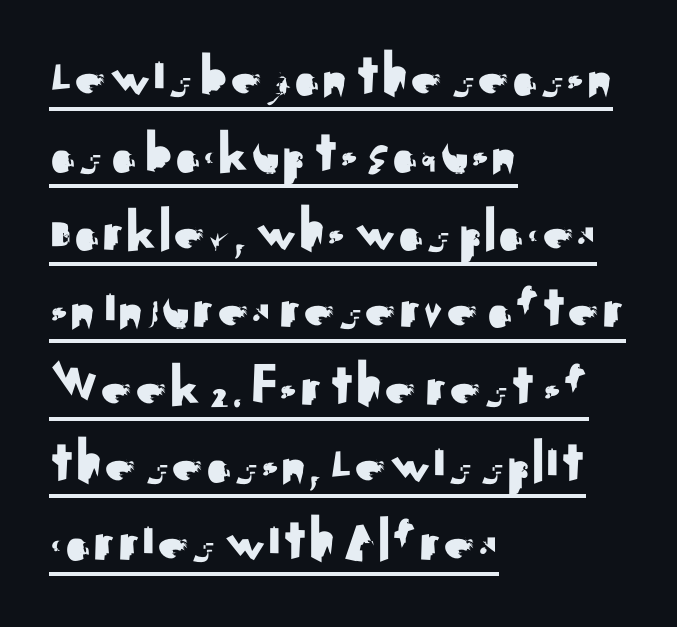
The face used here is proportionally spaced, like ordinary book or web type. When letters stand straight like this, we call the style roman or upright. Is the letter spacing exaggerated? No — it looks like the ordinary default. These characters rest on top of a visible drawn line. Does the type have serifs? No, each stem ends abruptly. The compositor pushed each line to the left boundary.
